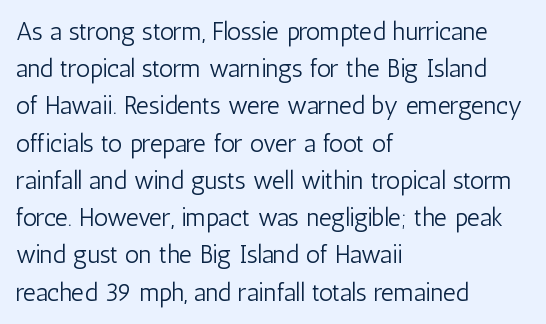
Q: Is the text bold? A: No.
Q: Is the text italic (slanted)? A: No, it is upright.
Q: Is the text underlined? A: No.
Q: How is the paragraph aligned? A: Left-aligned.
Q: Is the spacing between letters normal or unusually wide? A: Normal.
Q: Is the spacing between lines tight, normal or loose? A: Normal.
